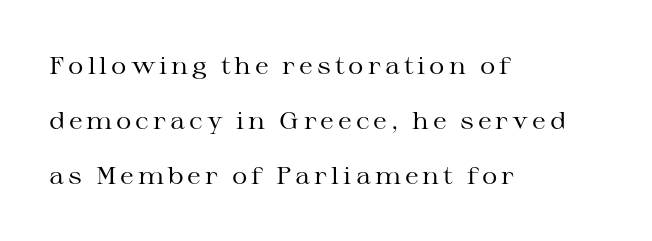
The image shows 24 px text type, upright; set left-aligned, loose line spacing (2.29x), not underlined.
